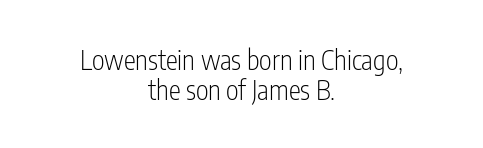
The image shows 27 px text type, upright; set centered, tight line spacing (1.1x), normal letter spacing, not underlined.
